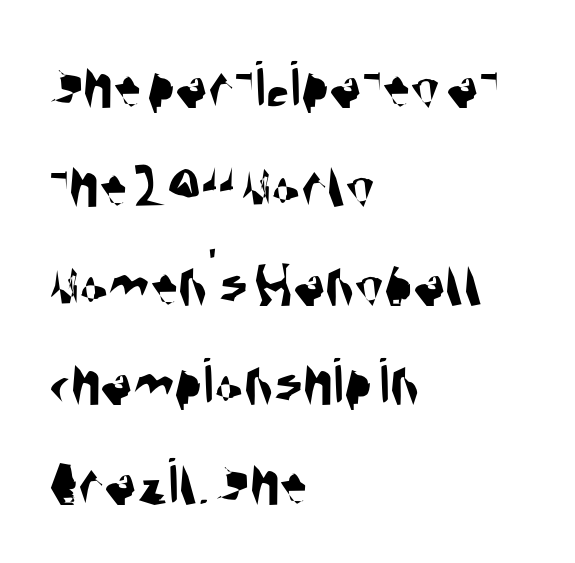
Q: Is the typeface a serif or a sans-serif typeface? A: Sans-serif.
Q: Is the text underlined? A: No.
Q: How is the paragraph aligned? A: Left-aligned.
Q: Is the spacing between letters normal or unusually wide? A: Normal.
Q: Is the spacing between lines tight, normal or loose? A: Normal.
Q: Width (condensed, normal, or wide)? A: Condensed.
Q: Stroke contrast? A: Medium.
Q: x-height? A: Large.
Q: Monospaced? A: No.
